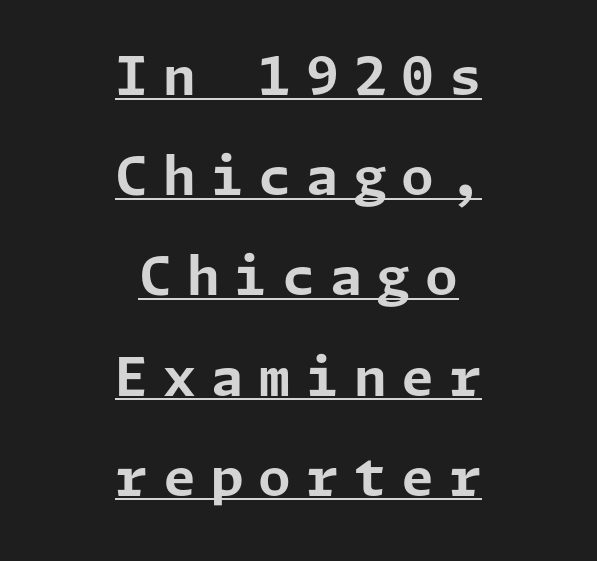
Q: Is the text bold? A: Yes.
Q: Is the text italic (slanted)? A: No, it is upright.
Q: Is the typeface a serif or a sans-serif typeface? A: Sans-serif.
Q: Is the text underlined? A: Yes.
Q: How is the paragraph aligned? A: Centered.
Q: Is the spacing between letters normal or unusually wide? A: Unusually wide.
Q: Width (condensed, normal, or wide)? A: Normal.
Q: Stroke contrast? A: Low.
Q: x-height? A: Medium.
